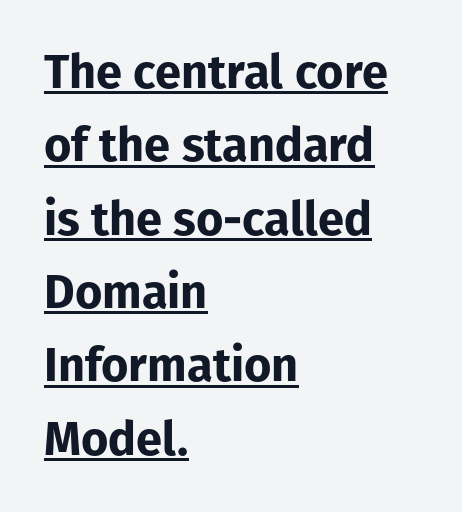
No extra tracking has been applied to these lines. Each line of the rendering has a horizontal stroke beneath the glyphs. The face used here is proportionally spaced, like ordinary book or web type. The font family rendered here belongs to the sans-serif group.
